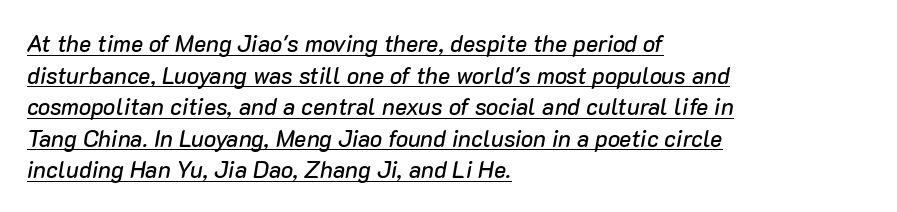
The whole block is typeset with a tilt. Like a heading marked for emphasis, these lines bear an underscore. Compared with typical body copy, the letter spacing here is the same. Each line starts at the same left margin while the right side varies. Vertically, the passage feels balanced, rows spaced as you'd expect.
